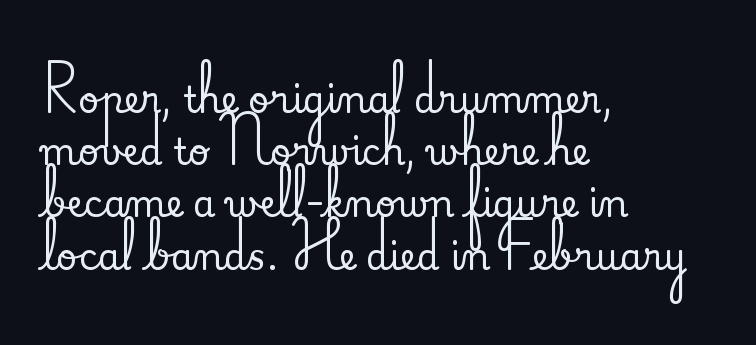
{"serif": "yes", "italic": "no", "width": "normal", "stroke_contrast": "medium", "x_height": "small", "monospaced": "no", "underline": "no", "align": "left", "line_spacing": "normal", "line_spacing_ratio": 1.45, "letter_spacing": "normal", "letter_spacing_em": 0.0, "glyph_px": 36}
